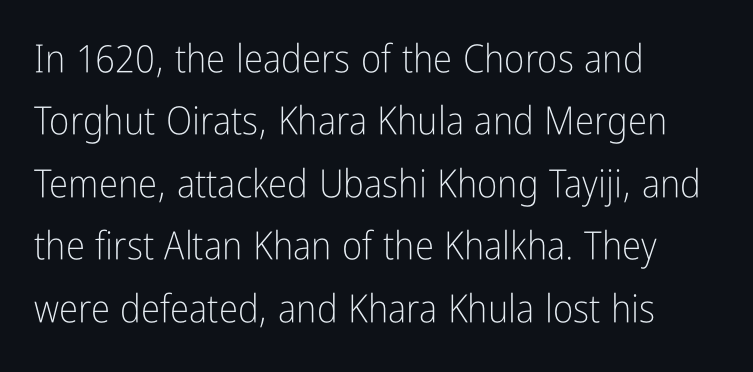
A normal amount of white space separates one row of letters from the next. Tall strokes in this sample are plumb rather than angled. Each letter keeps its own natural width here, so spacing adapts to shape. Each row of text sits above clean, open space.
